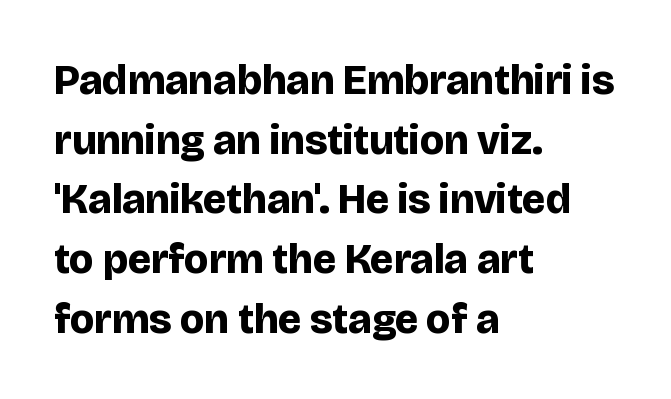
Notice how the stems are strictly vertical — no italics here. Examine the stroke ends and you'll find no serifs. Just letters on the line, the space beneath them empty. Horizontal bands of white between lines are of average thickness. This sample has the flowing, uneven cadence of proportional lettering. The type is set solid horizontally, with unmodified tracking.
